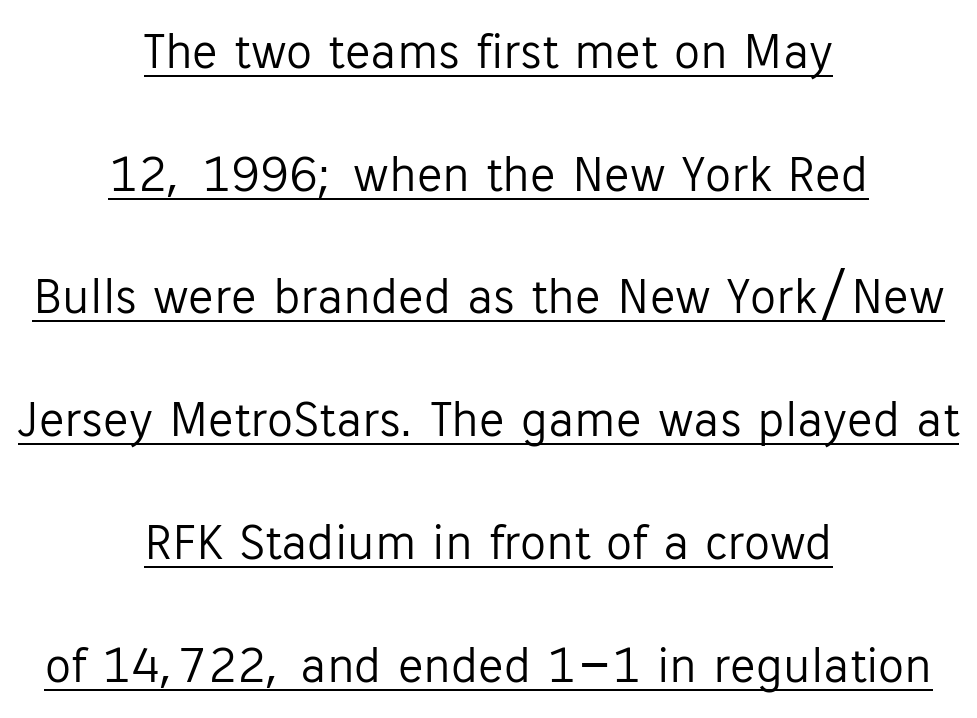
{"serif": "no", "italic": "no", "bold": "no", "weight": "light", "width": "normal", "stroke_contrast": "low", "x_height": "medium", "monospaced": "no", "underline": "yes", "align": "center", "line_spacing": "loose", "line_spacing_ratio": 2.36, "letter_spacing": "normal", "letter_spacing_em": 0.0, "glyph_px": 52}
